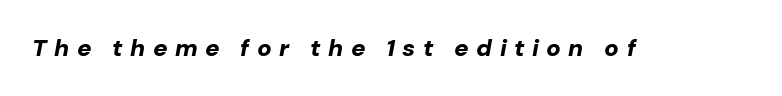
This rendering features lettering with no underline. Heavy-handed strokes throughout: this text is bold. The axis of the letterforms is tilted away from vertical. Students, note that the glyphs here are deliberately spaced far apart.
